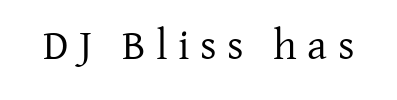
{"serif": "yes", "italic": "no", "bold": "no", "weight": "regular", "width": "normal", "stroke_contrast": "low", "x_height": "medium", "monospaced": "no", "underline": "no", "letter_spacing": "wide", "letter_spacing_em": 0.24, "glyph_px": 43}
